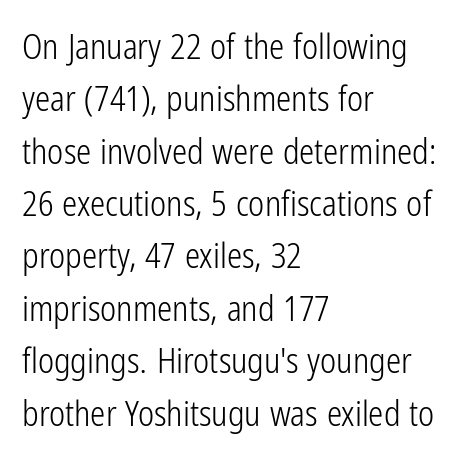
The image shows 34 px light, condensed sans-serif type, upright; set left-aligned, normal line spacing (1.54x), normal letter spacing, not underlined; low stroke contrast and a medium x-height.
